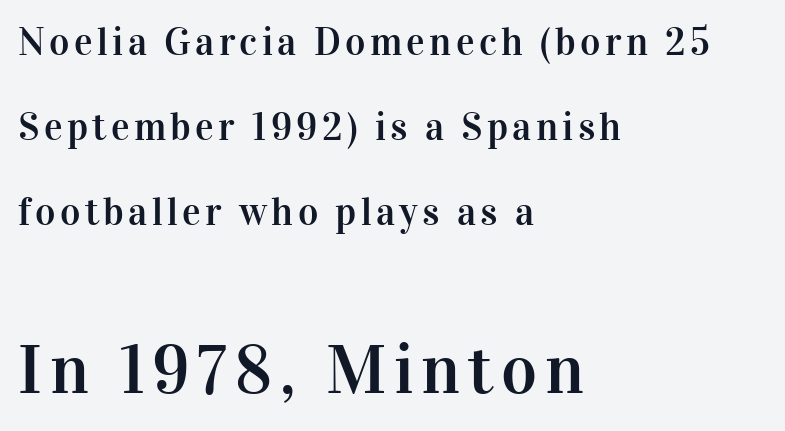
The image shows 69 px serif type, upright; set left-aligned, loose line spacing (2.18x), not underlined; the second (bottom) block is 1.77x larger; high stroke contrast and a medium x-height.
